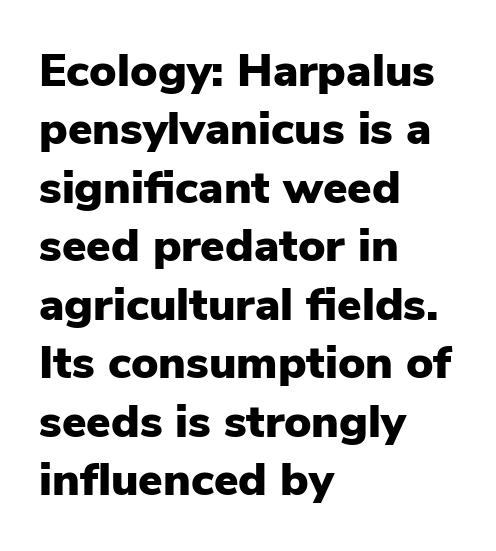
This is sans-serif lettering, the kind often seen on screens and signage. The designer left line spacing at the default. Look at the tracking — it's just the regular setting, nothing added. The ragged edge is on the right, which tells us the setting is flush left. No italicization has been applied; the sample stays upright.
